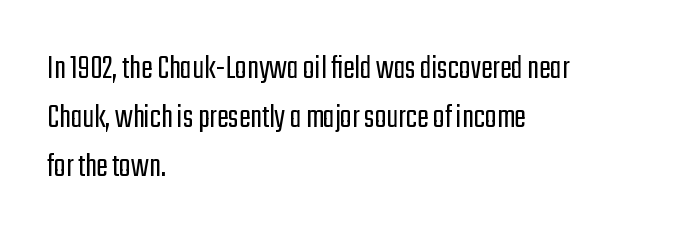
{"serif": "no", "italic": "no", "bold": "no", "weight": "light", "width": "condensed", "stroke_contrast": "low", "x_height": "medium", "monospaced": "no", "underline": "no", "align": "left", "line_spacing": "normal", "line_spacing_ratio": 1.4, "letter_spacing": "normal", "letter_spacing_em": 0.0, "glyph_px": 35}
